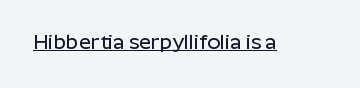
{"italic": "no", "underline": "yes", "letter_spacing": "normal", "letter_spacing_em": 0.0, "glyph_px": 21}
